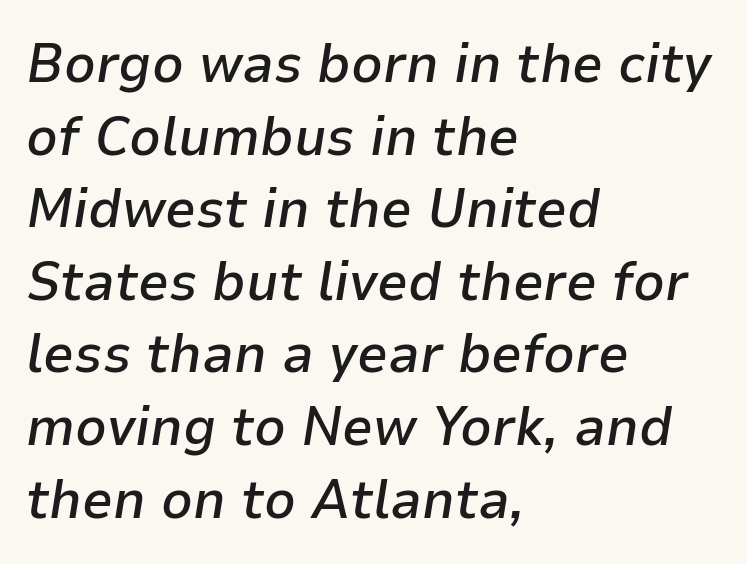
{"italic": "yes", "lean": "right", "slant_degrees": 9, "bold": "semi", "weight": "semibold", "width": "normal", "stroke_contrast": "low", "x_height": "medium", "monospaced": "no", "underline": "no", "align": "left", "line_spacing": "normal", "line_spacing_ratio": 1.32, "letter_spacing": "normal", "letter_spacing_em": 0.0, "glyph_px": 55}
